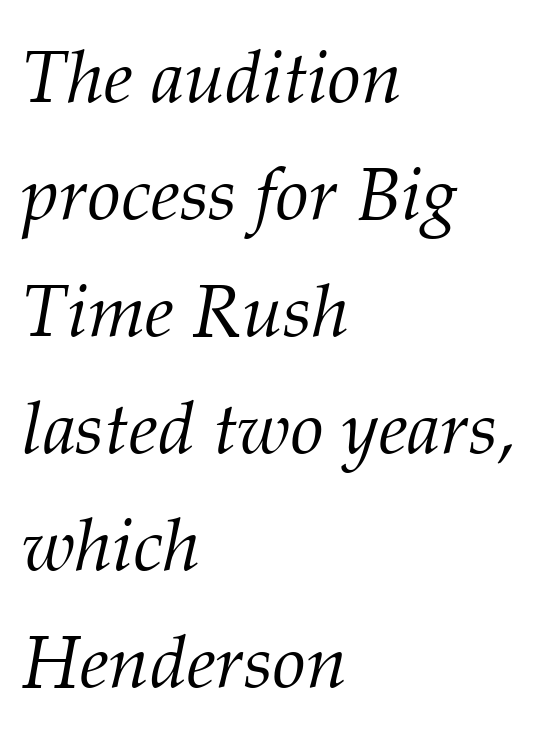
Does the copy run flush right? No — it runs flush left. No extra ink here — the face is not bold. The rendering uses natural spacing where letterforms have individual widths. Each letter's strokes conclude with small projecting serifs. No extra tracking has been applied to these lines.
